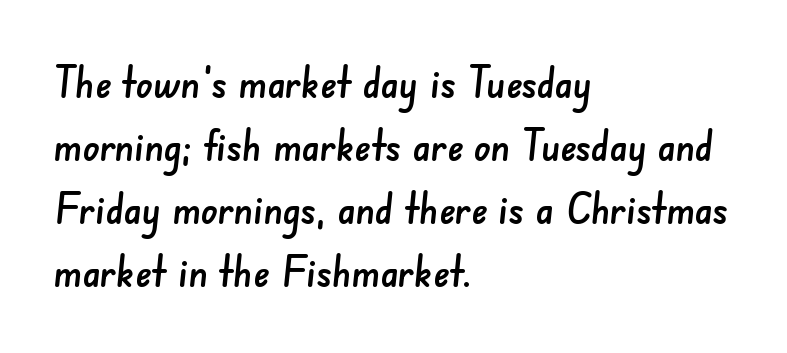
Q: Is the typeface a serif or a sans-serif typeface? A: Sans-serif.
Q: Is the text underlined? A: No.
Q: How is the paragraph aligned? A: Left-aligned.
Q: Is the spacing between letters normal or unusually wide? A: Normal.
Q: Is the spacing between lines tight, normal or loose? A: Normal.
Q: Width (condensed, normal, or wide)? A: Normal.
Q: Stroke contrast? A: Low.
Q: x-height? A: Small.
Q: Monospaced? A: No.
